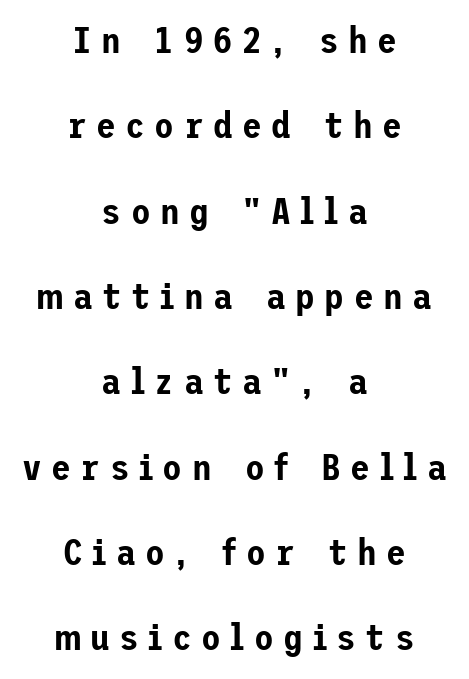
The image shows 36 px sans-serif type, upright; set centered, loose line spacing (2.37x), unusually wide letter spacing (+0.26 em), not underlined; low stroke contrast and a medium x-height.
